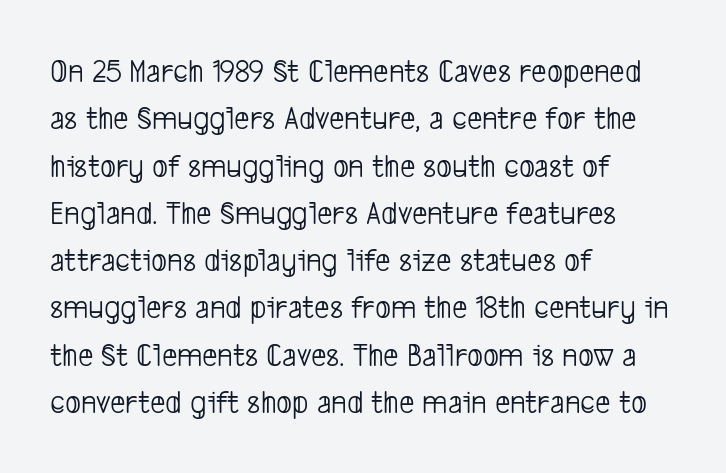
{"serif": "no", "bold": "no", "weight": "light", "width": "condensed", "stroke_contrast": "low", "x_height": "medium", "monospaced": "no", "underline": "no", "align": "left", "line_spacing": "normal", "line_spacing_ratio": 1.39, "letter_spacing": "normal", "letter_spacing_em": 0.0, "glyph_px": 34}
